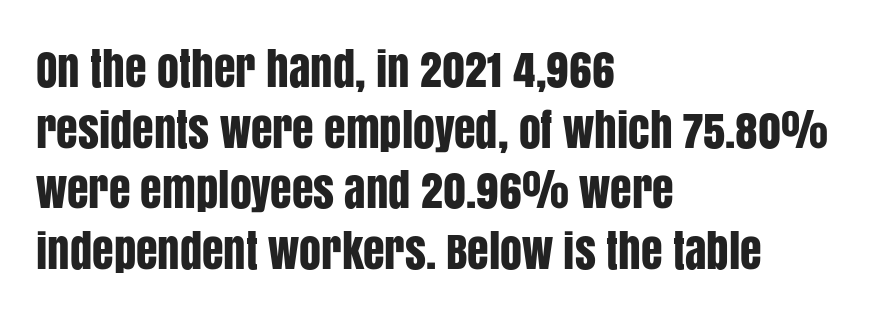
Descenders hang freely into open space. The characters display no serif detailing; their extremities are plain. Think of a printed novel: that variable character pitch is what you see here. Ascenders rise straight up at ninety degrees. The paragraph shown leans on its left margin.
